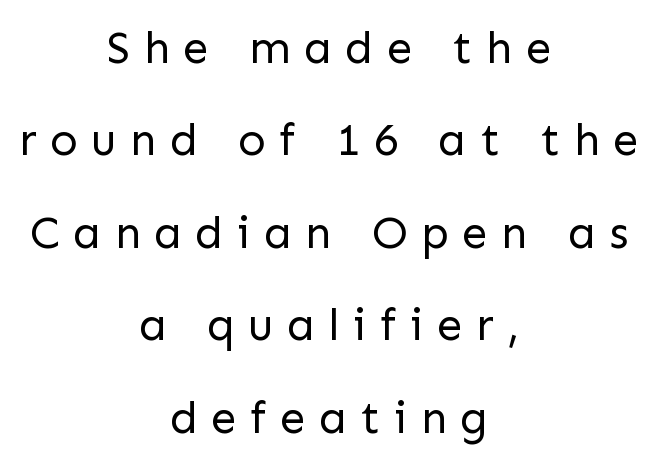
{"serif": "no", "italic": "no", "bold": "no", "weight": "regular", "width": "normal", "stroke_contrast": "low", "x_height": "medium", "monospaced": "no", "underline": "no", "align": "center", "line_spacing": "loose", "line_spacing_ratio": 2.01, "letter_spacing": "wide", "letter_spacing_em": 0.29, "glyph_px": 46}
